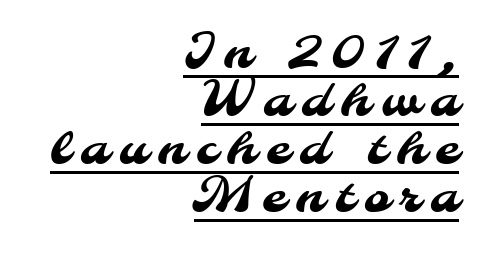
Q: Is the typeface a serif or a sans-serif typeface? A: Sans-serif.
Q: Is the text underlined? A: Yes.
Q: How is the paragraph aligned? A: Right-aligned.
Q: Is the spacing between letters normal or unusually wide? A: Unusually wide.
Q: Is the spacing between lines tight, normal or loose? A: Tight.
Q: Width (condensed, normal, or wide)? A: Normal.
Q: Stroke contrast? A: Medium.
Q: x-height? A: Small.
Q: Monospaced? A: No.
